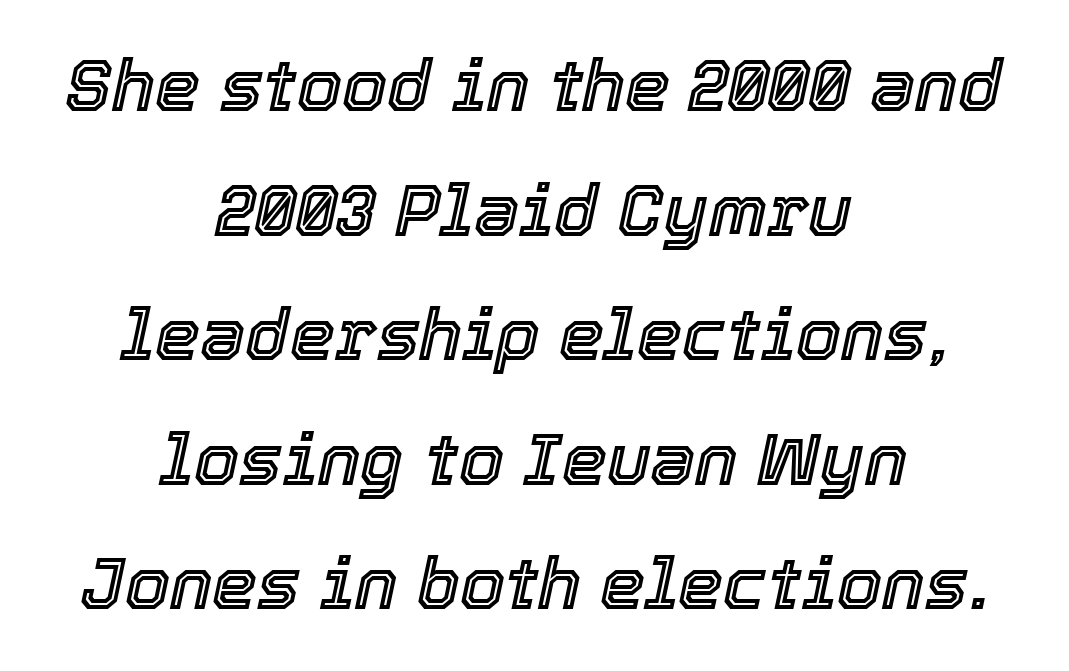
{"italic": "yes", "lean": "right", "slant_degrees": 12, "width": "normal", "x_height": "medium", "monospaced": "no", "underline": "no", "align": "center", "line_spacing_ratio": 1.73, "letter_spacing": "normal", "letter_spacing_em": 0.0, "glyph_px": 72}
